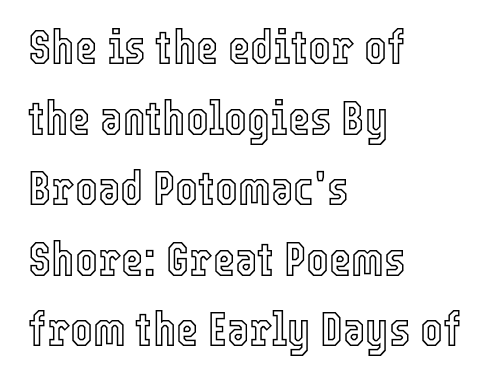
The image shows 48 px condensed type, upright; set left-aligned, normal line spacing (1.47x), normal letter spacing, not underlined; a medium x-height.
